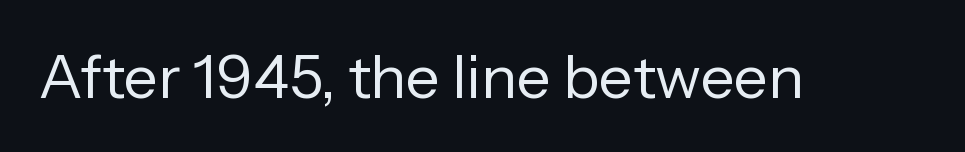
Q: Is the text bold? A: No.
Q: Is the text italic (slanted)? A: No, it is upright.
Q: Is the typeface a serif or a sans-serif typeface? A: Sans-serif.
Q: Is the text underlined? A: No.
Q: Is the spacing between letters normal or unusually wide? A: Normal.
Q: Width (condensed, normal, or wide)? A: Normal.
Q: Stroke contrast? A: Low.
Q: x-height? A: Medium.
Q: Monospaced? A: No.
